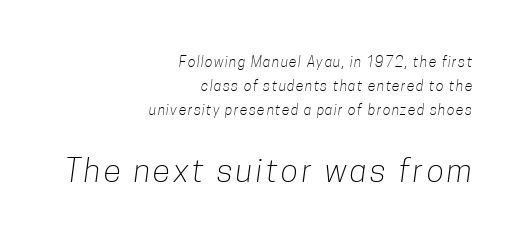
{"serif": "no", "bold": "no", "weight": "light", "width": "condensed", "stroke_contrast": "low", "x_height": "medium", "monospaced": "no", "underline": "no", "align": "right", "line_spacing": "normal", "line_spacing_ratio": 1.7, "larger_block": "second", "size_ratio": 2.29, "glyph_px": 32}
